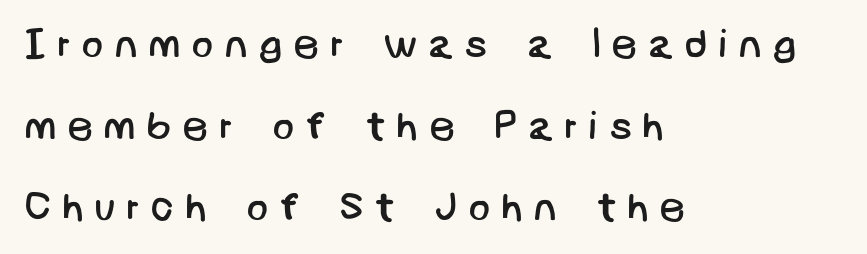
{"serif": "no", "bold": "no", "weight": "regular", "width": "normal", "stroke_contrast": "low", "x_height": "large", "underline": "no", "align": "left", "line_spacing": "loose", "line_spacing_ratio": 1.99, "letter_spacing": "wide", "letter_spacing_em": 0.25, "glyph_px": 41}
